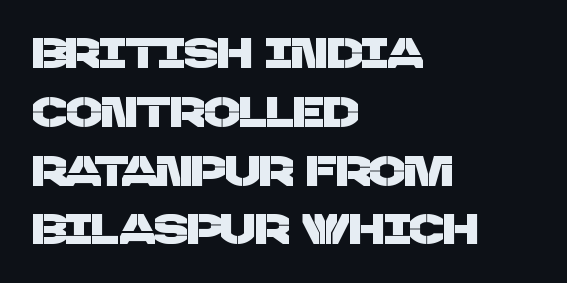
Q: Is the typeface a serif or a sans-serif typeface? A: Sans-serif.
Q: Is the text underlined? A: No.
Q: How is the paragraph aligned? A: Left-aligned.
Q: Is the spacing between letters normal or unusually wide? A: Normal.
Q: Is the spacing between lines tight, normal or loose? A: Normal.
Q: Width (condensed, normal, or wide)? A: Normal.
Q: Stroke contrast? A: Low.
Q: x-height? A: Large.
Q: Monospaced? A: No.
